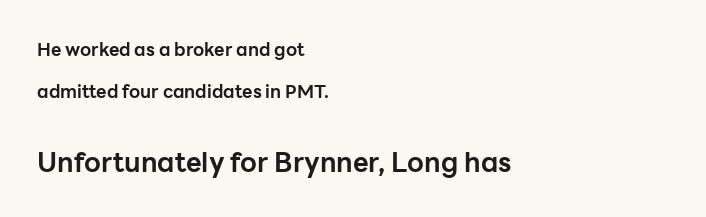
The image shows 27 px bold type, upright; set left-aligned, loose line spacing (2.34x), normal letter spacing, not underlined; the second (bottom) block is 1.5x larger.
